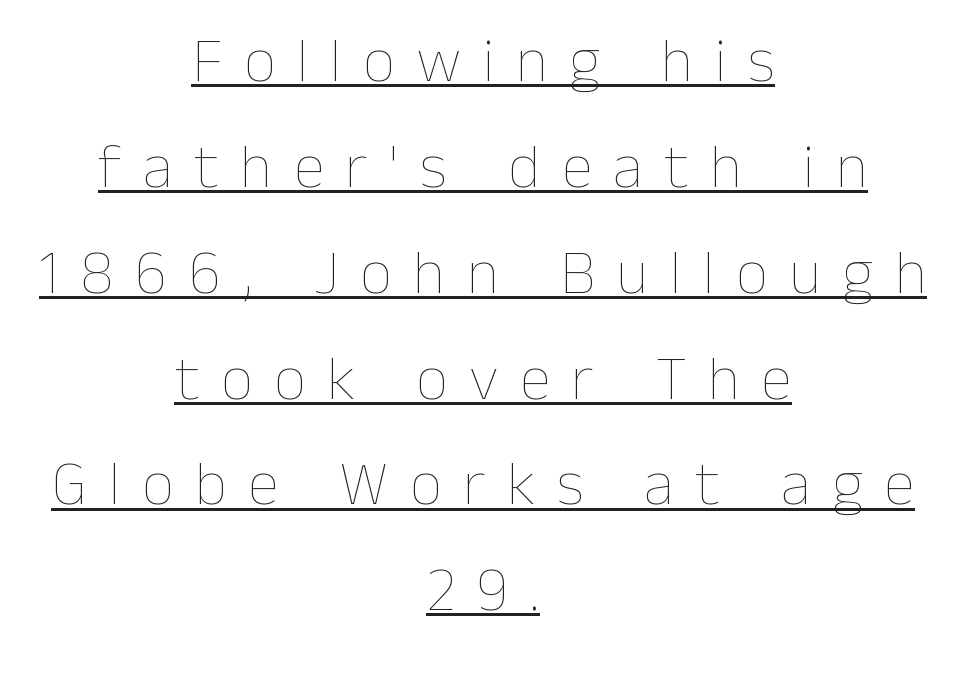
The image shows 63 px thin type, upright; set centered, normal line spacing (1.68x), unusually wide letter spacing (+0.34 em), underlined; low stroke contrast and a medium x-height.
